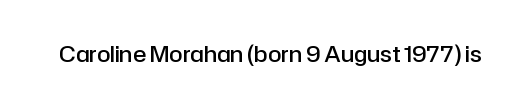
There is no visible air inserted between adjacent glyphs. The characters look somewhat weighty, a semibold short of true bold. Check the space under the baseline: it is left empty. Ascenders rise straight up at ninety degrees.
